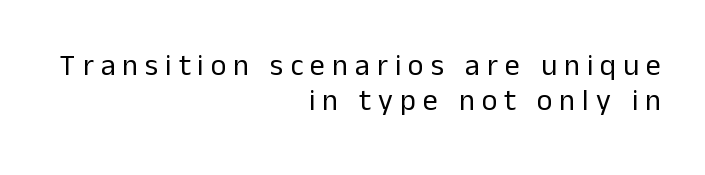
Q: Is the text bold? A: No.
Q: Is the text italic (slanted)? A: No, it is upright.
Q: Is the typeface a serif or a sans-serif typeface? A: Sans-serif.
Q: Is the text underlined? A: No.
Q: How is the paragraph aligned? A: Right-aligned.
Q: Is the spacing between letters normal or unusually wide? A: Unusually wide.
Q: Width (condensed, normal, or wide)? A: Normal.
Q: Stroke contrast? A: Low.
Q: x-height? A: Medium.
Q: Monospaced? A: No.
